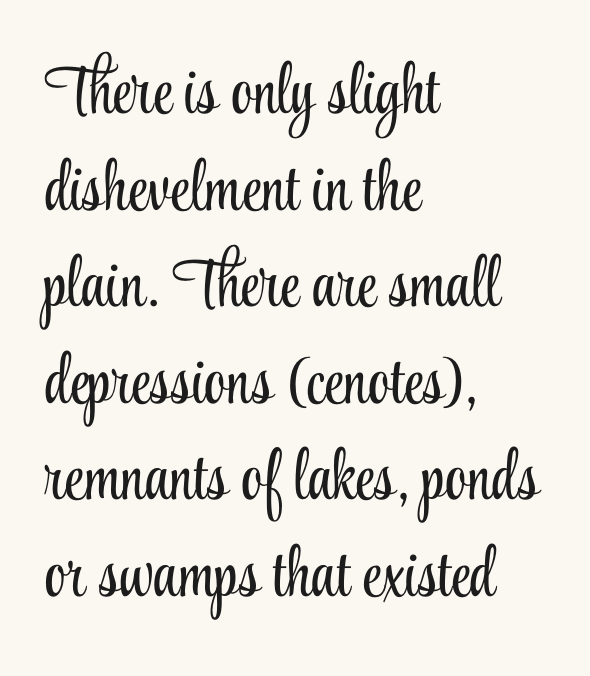
If you measured baseline to baseline, you'd find a middling distance. The designer went with a serif here, giving each stem small feet. Glyph-to-glyph distance matches everyday printed text. Is the block centered? No — it sits flush against the left margin. Here the designer chose a conventional face with non-uniform glyph widths.
